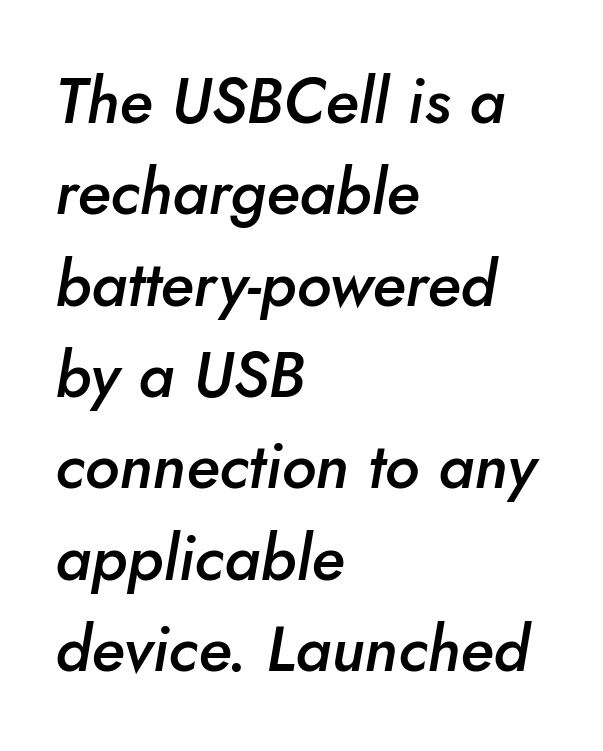
{"italic": "yes", "lean": "right", "slant_degrees": 5, "bold": "semi", "weight": "semibold", "width": "normal", "stroke_contrast": "low", "x_height": "small", "monospaced": "no", "underline": "no", "align": "left", "line_spacing": "normal", "line_spacing_ratio": 1.45, "letter_spacing": "normal", "letter_spacing_em": 0.0, "glyph_px": 63}
